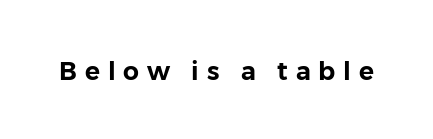
Q: Is the text italic (slanted)? A: No, it is upright.
Q: Is the text underlined? A: No.
Q: Is the spacing between letters normal or unusually wide? A: Unusually wide.
